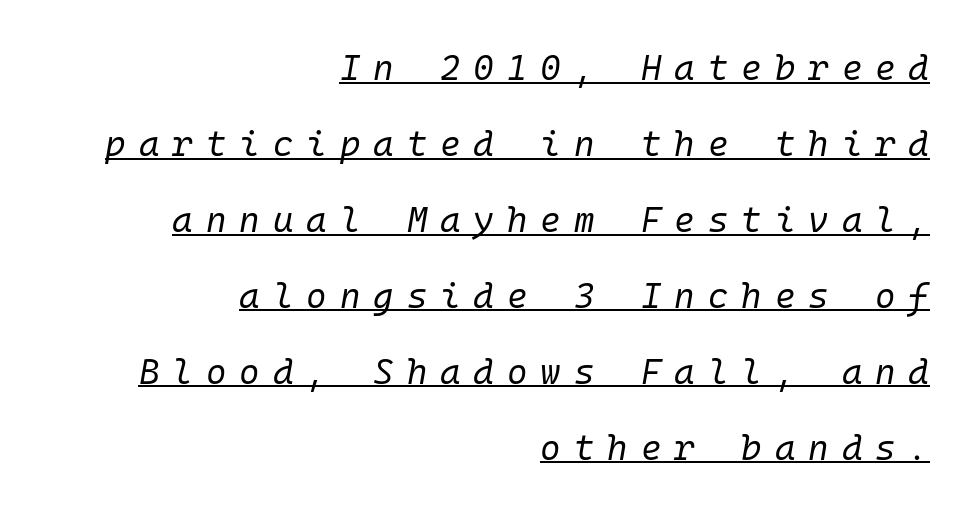
{"italic": "yes", "lean": "right", "slant_degrees": 10, "bold": "no", "weight": "regular", "width": "normal", "stroke_contrast": "low", "x_height": "medium", "monospaced": "yes", "underline": "yes", "align": "right", "line_spacing": "loose", "line_spacing_ratio": 2.17, "letter_spacing": "wide", "letter_spacing_em": 0.37, "glyph_px": 35}
